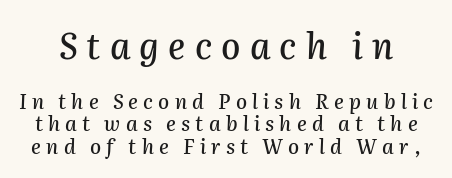
{"italic": "yes", "lean": "right", "slant_degrees": 2, "width": "normal", "stroke_contrast": "medium", "x_height": "medium", "monospaced": "no", "underline": "no", "line_spacing": "tight", "line_spacing_ratio": 1.13, "letter_spacing": "wide", "letter_spacing_em": 0.26, "larger_block": "first", "size_ratio": 1.75, "glyph_px": 35}
